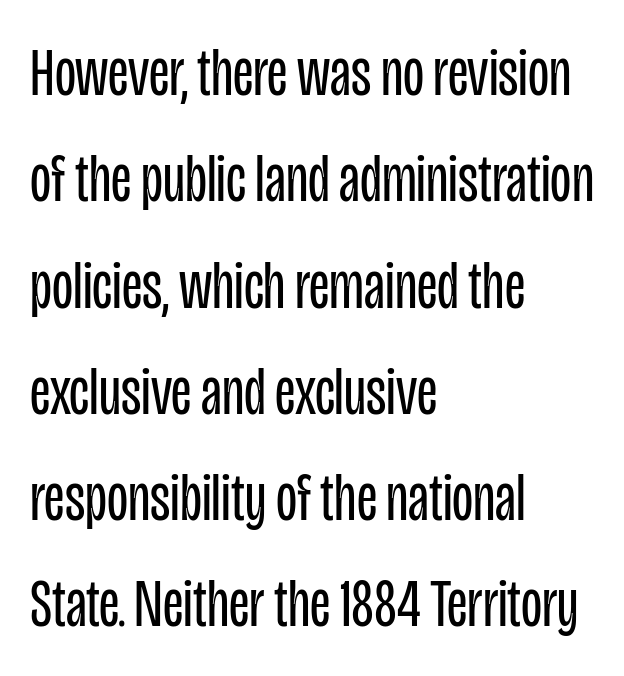
Q: Is the text bold? A: No.
Q: Is the text italic (slanted)? A: No, it is upright.
Q: Is the typeface a serif or a sans-serif typeface? A: Sans-serif.
Q: Is the text underlined? A: No.
Q: How is the paragraph aligned? A: Left-aligned.
Q: Is the spacing between letters normal or unusually wide? A: Normal.
Q: Is the spacing between lines tight, normal or loose? A: Normal.
Q: Width (condensed, normal, or wide)? A: Condensed.
Q: Stroke contrast? A: Low.
Q: x-height? A: Large.
Q: Monospaced? A: No.
